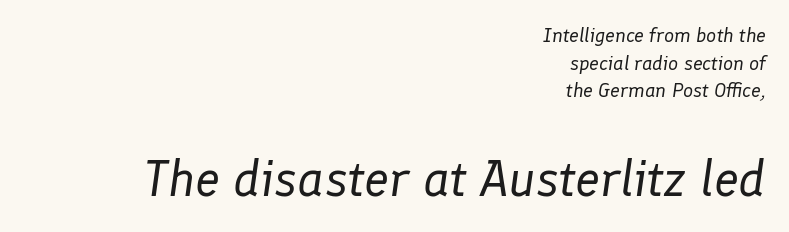
Q: Is the text bold? A: No.
Q: Is the text italic (slanted)? A: Yes, it leans right by about 8 degrees.
Q: Is the text underlined? A: No.
Q: How is the paragraph aligned? A: Right-aligned.
Q: Is the spacing between letters normal or unusually wide? A: Normal.
Q: Is the spacing between lines tight, normal or loose? A: Normal.
Q: Which block of text is set in a larger size, the first (top) or the second (bottom)? A: The second (bottom) one.
Q: Width (condensed, normal, or wide)? A: Normal.
Q: Stroke contrast? A: Low.
Q: x-height? A: Medium.
Q: Monospaced? A: No.
